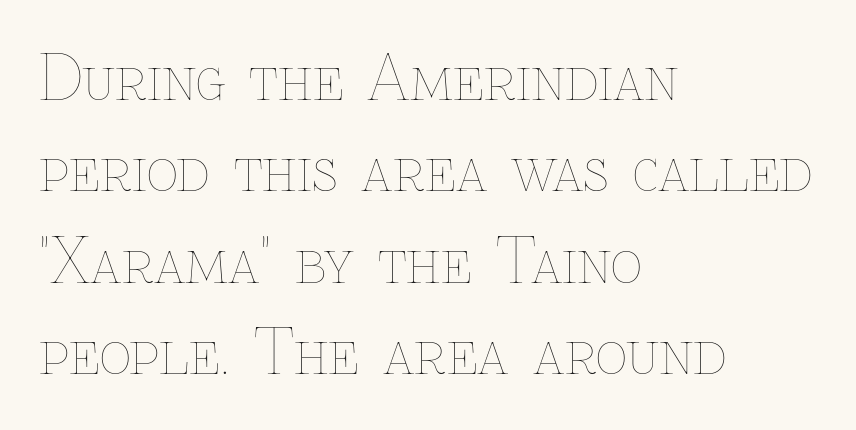
Q: Is the text bold? A: No.
Q: Is the text italic (slanted)? A: No, it is upright.
Q: Is the text underlined? A: No.
Q: How is the paragraph aligned? A: Left-aligned.
Q: Is the spacing between letters normal or unusually wide? A: Normal.
Q: Is the spacing between lines tight, normal or loose? A: Normal.
Q: Width (condensed, normal, or wide)? A: Normal.
Q: Stroke contrast? A: Low.
Q: x-height? A: Medium.
Q: Monospaced? A: No.
